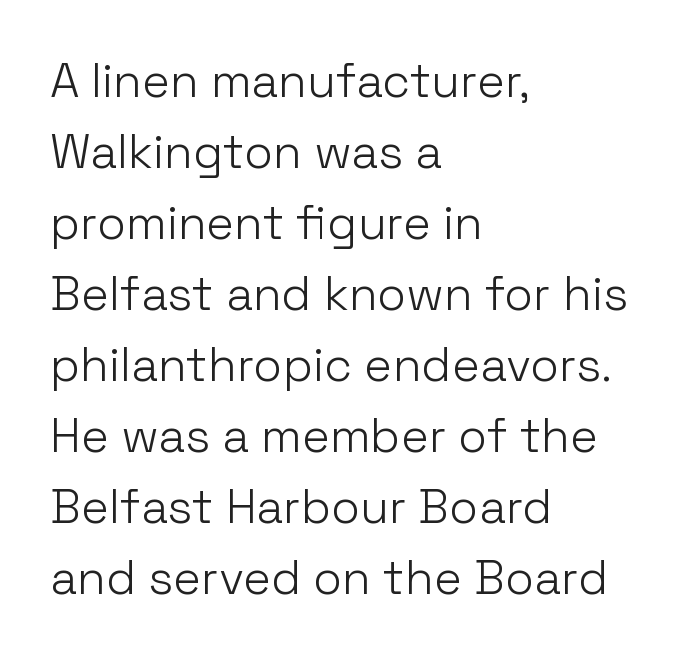
Q: Is the text bold? A: No.
Q: Is the text italic (slanted)? A: No, it is upright.
Q: Is the typeface a serif or a sans-serif typeface? A: Sans-serif.
Q: Is the text underlined? A: No.
Q: How is the paragraph aligned? A: Left-aligned.
Q: Is the spacing between letters normal or unusually wide? A: Normal.
Q: Is the spacing between lines tight, normal or loose? A: Normal.
Q: Width (condensed, normal, or wide)? A: Normal.
Q: Stroke contrast? A: Low.
Q: x-height? A: Medium.
Q: Monospaced? A: No.
